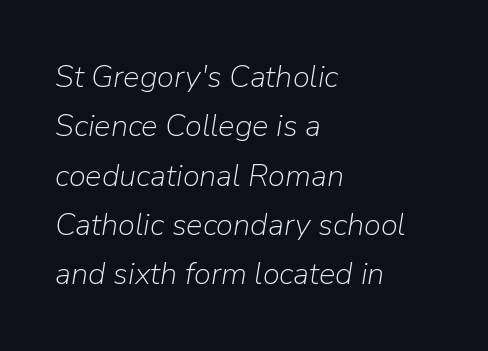
The image shows 31 px light type, italic (leaning right); set left-aligned, normal line spacing (1.59x), normal letter spacing, not underlined; low stroke contrast and a medium x-height.
